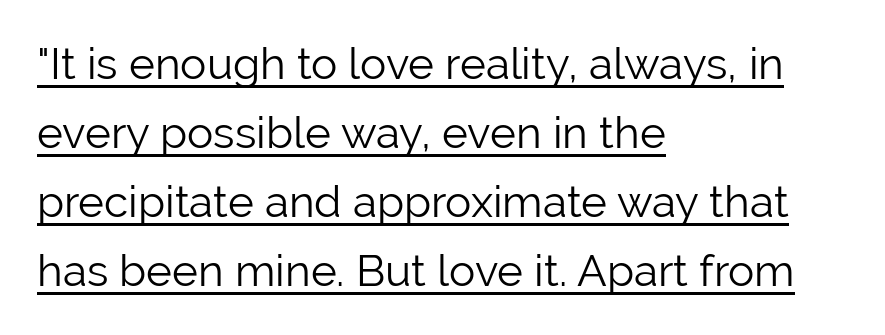
{"serif": "no", "italic": "no", "bold": "no", "weight": "light", "width": "normal", "stroke_contrast": "low", "x_height": "medium", "monospaced": "no", "underline": "yes", "align": "left", "line_spacing": "normal", "line_spacing_ratio": 1.57, "letter_spacing": "normal", "letter_spacing_em": 0.0, "glyph_px": 44}
